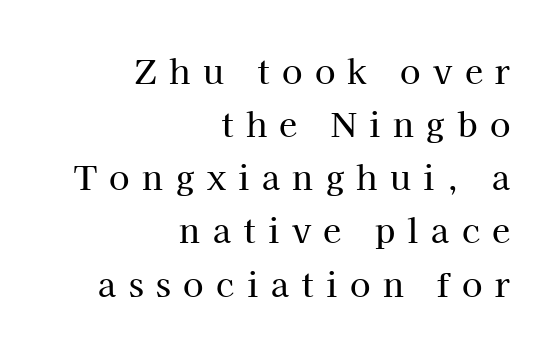
{"serif": "yes", "italic": "no", "width": "normal", "stroke_contrast": "high", "x_height": "medium", "monospaced": "no", "underline": "no", "align": "right", "line_spacing": "normal", "line_spacing_ratio": 1.61, "letter_spacing": "wide", "letter_spacing_em": 0.38, "glyph_px": 33}
